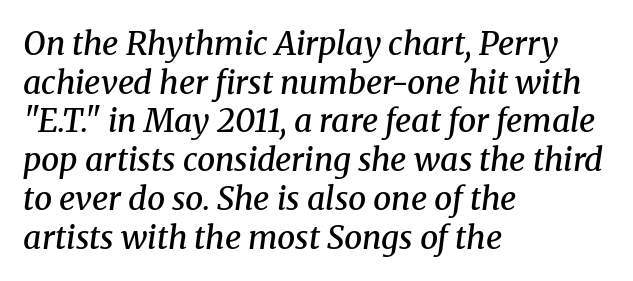
The image shows 32 px semibold serif type, italic (leaning right); set left-aligned, line spacing 1.21x, normal letter spacing, not underlined; medium stroke contrast and a medium x-height.
